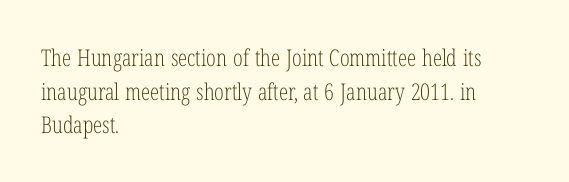
{"italic": "no", "bold": "no", "underline": "no", "align": "left", "line_spacing": "normal", "line_spacing_ratio": 1.46, "letter_spacing": "normal", "letter_spacing_em": 0.0, "glyph_px": 23}
